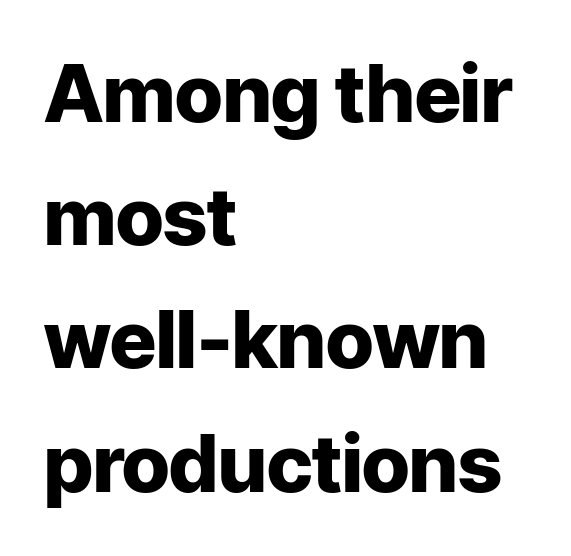
You can tell it's not italic because the verticals are truly vertical. The space between consecutive lines is moderate. Descender tails drop into unmarked territory. A full-strength bold gives these letters their thick strokes.
